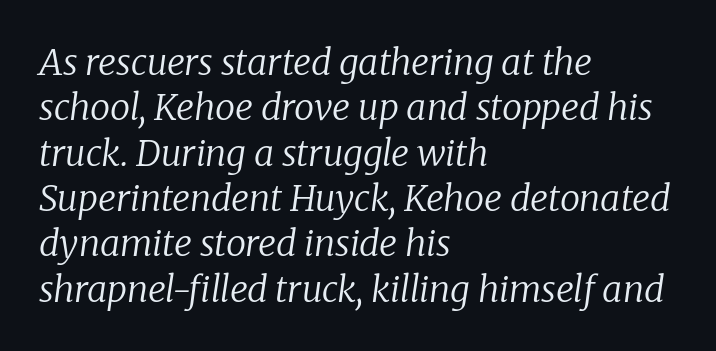
Q: Is the text bold? A: No.
Q: Is the text italic (slanted)? A: Yes, it leans right by about 8 degrees.
Q: Is the typeface a serif or a sans-serif typeface? A: Serif.
Q: Is the text underlined? A: No.
Q: How is the paragraph aligned? A: Left-aligned.
Q: Is the spacing between letters normal or unusually wide? A: Normal.
Q: Is the spacing between lines tight, normal or loose? A: Normal.
Q: Width (condensed, normal, or wide)? A: Normal.
Q: Stroke contrast? A: Low.
Q: x-height? A: Medium.
Q: Monospaced? A: No.
